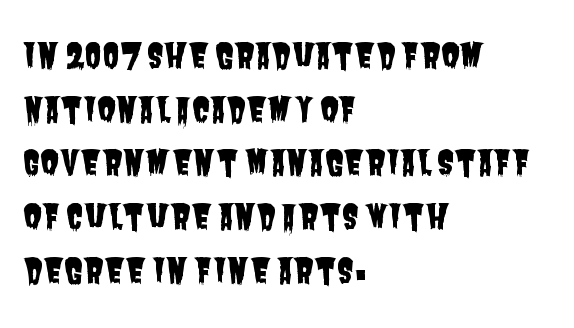
{"serif": "no", "width": "condensed", "stroke_contrast": "low", "x_height": "large", "monospaced": "no", "underline": "no", "align": "left", "line_spacing": "normal", "line_spacing_ratio": 1.58, "letter_spacing": "normal", "letter_spacing_em": 0.0, "glyph_px": 34}
